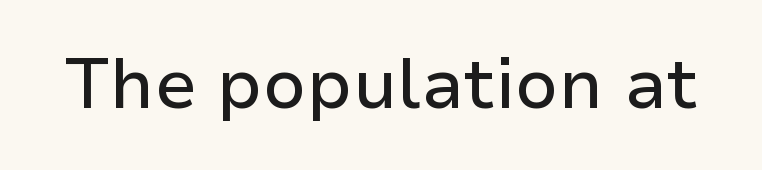
The image shows 70 px sans-serif type, upright; set normal letter spacing, not underlined; low stroke contrast and a medium x-height.
